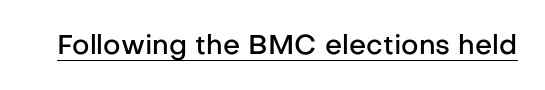
{"italic": "no", "bold": "semi", "underline": "yes", "letter_spacing": "normal", "letter_spacing_em": 0.0, "glyph_px": 27}
